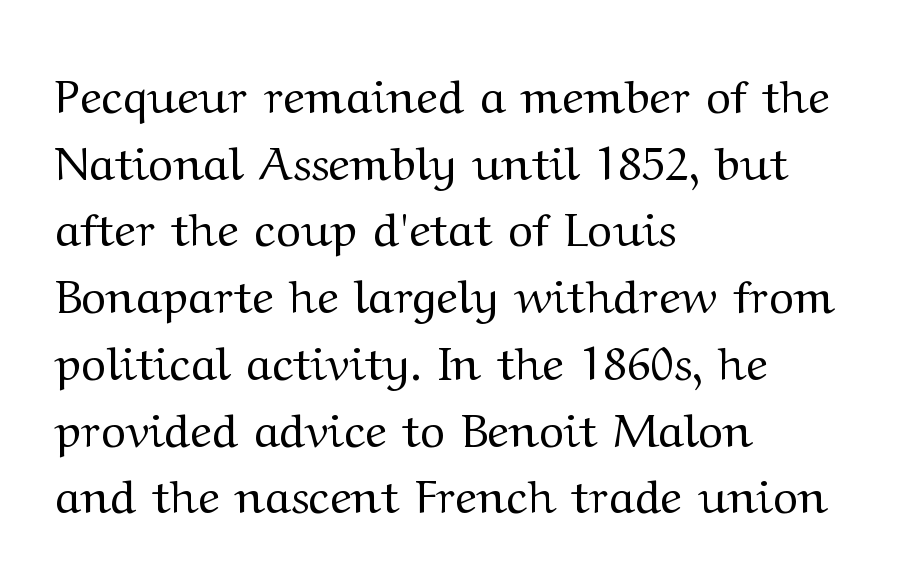
Every row of glyphs begins at an identical x-position on the left. The space between consecutive lines is moderate. The lettering holds an erect, upright posture throughout. The rendering uses natural spacing where letterforms have individual widths. Small tapered or slab feet sit at the stroke ends, so this counts as serif. Does extra space separate the letters? No, they use regular spacing.
